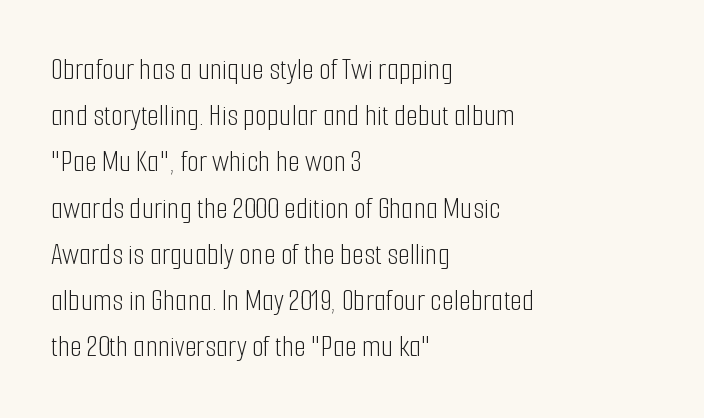
{"serif": "no", "italic": "no", "bold": "no", "weight": "light", "width": "condensed", "stroke_contrast": "low", "x_height": "medium", "monospaced": "no", "underline": "no", "align": "left", "line_spacing": "normal", "line_spacing_ratio": 1.49, "letter_spacing": "normal", "letter_spacing_em": 0.0, "glyph_px": 31}
